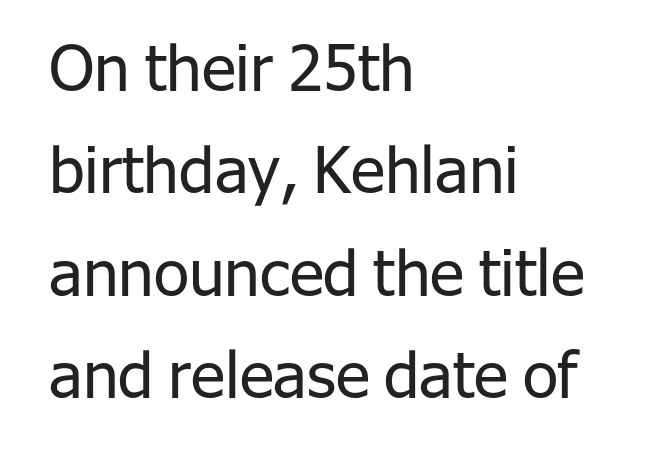
{"serif": "no", "italic": "no", "bold": "no", "weight": "regular", "width": "normal", "stroke_contrast": "low", "x_height": "medium", "monospaced": "no", "underline": "no", "align": "left", "line_spacing": "normal", "line_spacing_ratio": 1.6, "letter_spacing": "normal", "letter_spacing_em": 0.0, "glyph_px": 64}
